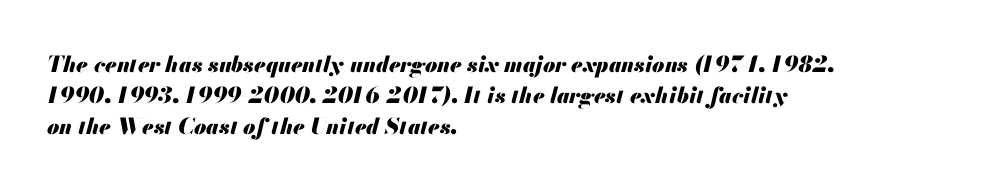
{"italic": "yes", "lean": "right", "slant_degrees": 13, "bold": "yes", "underline": "no", "align": "left", "line_spacing": "normal", "line_spacing_ratio": 1.4, "letter_spacing": "normal", "letter_spacing_em": 0.0, "glyph_px": 22}
